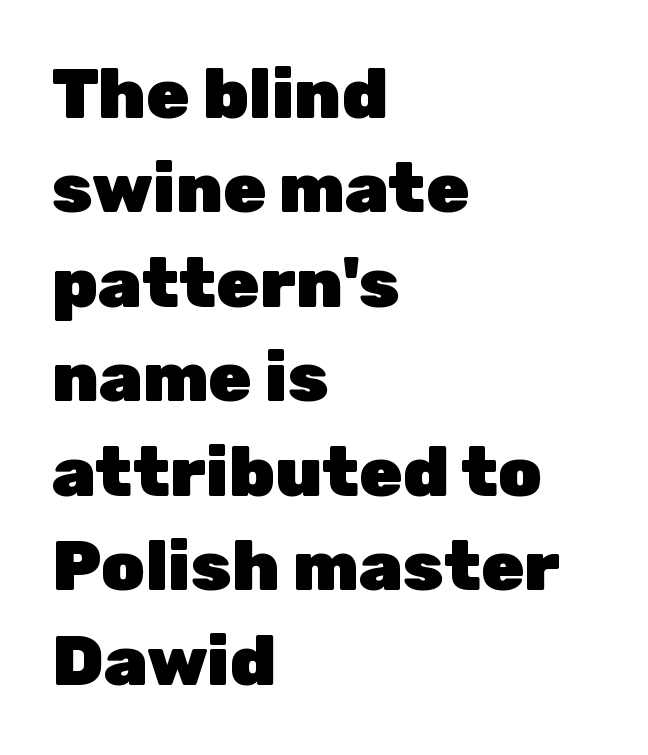
Q: Is the text bold? A: Yes.
Q: Is the text italic (slanted)? A: No, it is upright.
Q: Is the typeface a serif or a sans-serif typeface? A: Sans-serif.
Q: Is the text underlined? A: No.
Q: How is the paragraph aligned? A: Left-aligned.
Q: Is the spacing between letters normal or unusually wide? A: Normal.
Q: Is the spacing between lines tight, normal or loose? A: Normal.
Q: Width (condensed, normal, or wide)? A: Normal.
Q: Stroke contrast? A: Low.
Q: x-height? A: Medium.
Q: Monospaced? A: No.
